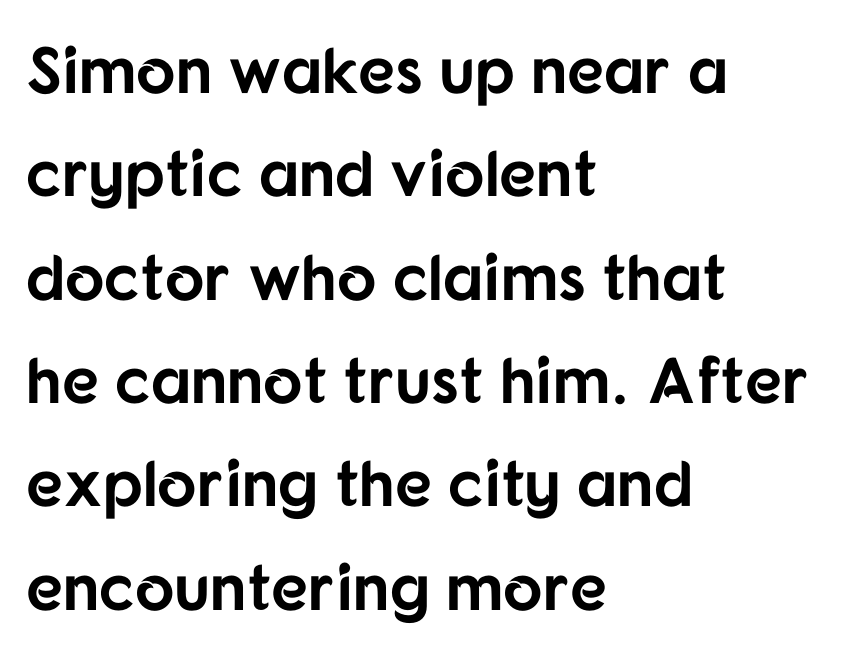
The image shows 65 px bold sans-serif type, upright; set left-aligned, normal line spacing (1.59x), normal letter spacing, not underlined; low stroke contrast and a medium x-height.
